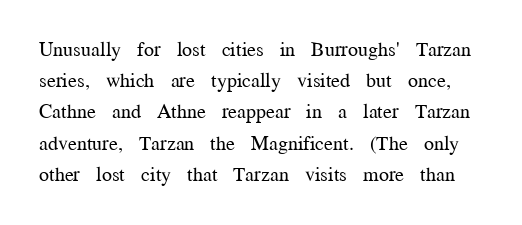
The image shows 20 px text type, upright; set normal line spacing (1.56x), normal letter spacing, not underlined.
